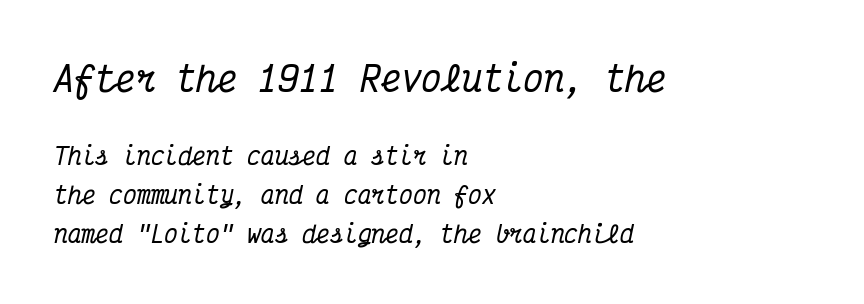
The line-height multiplier appears to be the usual default. Look at the tracking — it's just the regular setting, nothing added. Reading top to bottom, the characters get smaller at the block break. In CSS terms this would be text-align: left.
